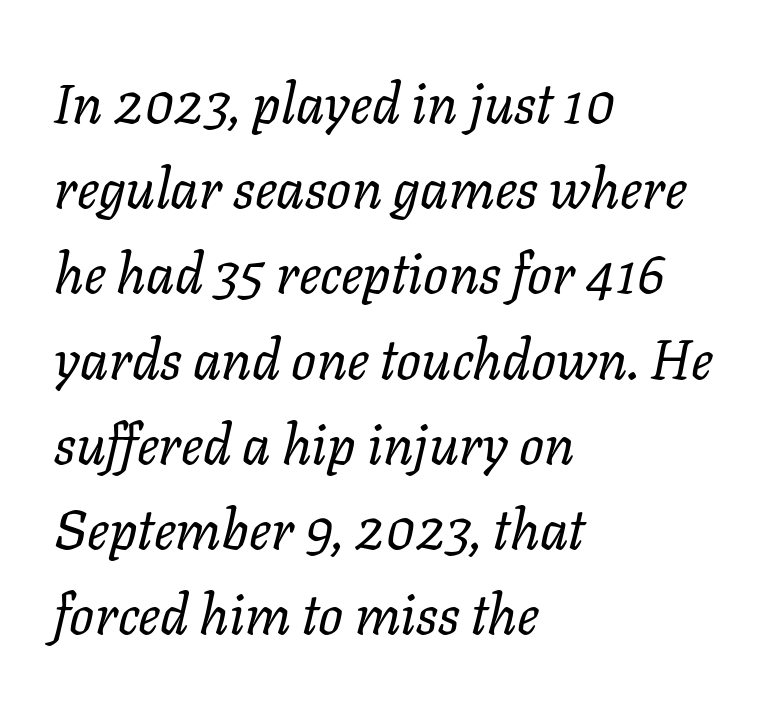
Q: Is the text bold? A: No.
Q: Is the text italic (slanted)? A: Yes, it leans right by about 11 degrees.
Q: Is the text underlined? A: No.
Q: How is the paragraph aligned? A: Left-aligned.
Q: Is the spacing between letters normal or unusually wide? A: Normal.
Q: Is the spacing between lines tight, normal or loose? A: Normal.
Q: Width (condensed, normal, or wide)? A: Normal.
Q: Stroke contrast? A: Low.
Q: x-height? A: Medium.
Q: Monospaced? A: No.
